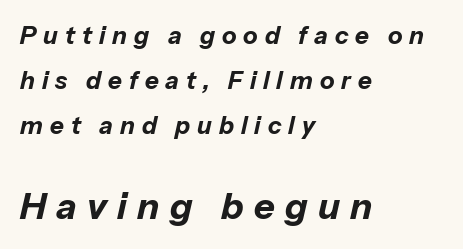
Q: Is the text bold? A: Yes.
Q: Is the text italic (slanted)? A: Yes, it leans right by about 13 degrees.
Q: Is the text underlined? A: No.
Q: How is the paragraph aligned? A: Left-aligned.
Q: Is the spacing between letters normal or unusually wide? A: Unusually wide.
Q: Which block of text is set in a larger size, the first (top) or the second (bottom)? A: The second (bottom) one.
Q: Width (condensed, normal, or wide)? A: Normal.
Q: Stroke contrast? A: Low.
Q: x-height? A: Medium.
Q: Monospaced? A: No.
